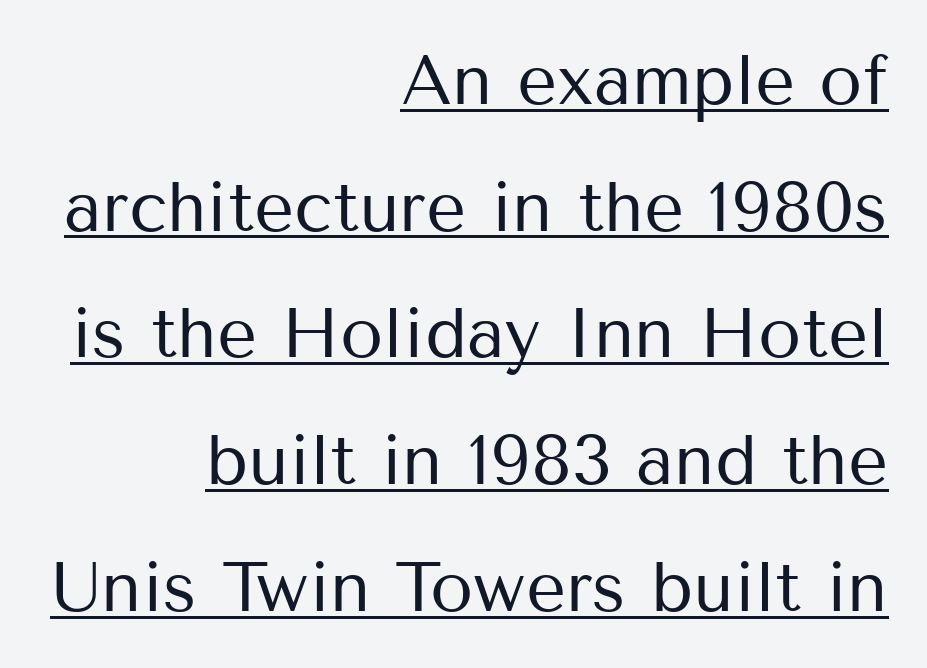
{"serif": "no", "italic": "no", "bold": "no", "weight": "regular", "width": "normal", "stroke_contrast": "medium", "x_height": "medium", "monospaced": "no", "underline": "yes", "align": "right", "line_spacing_ratio": 1.81, "letter_spacing": "normal", "letter_spacing_em": 0.0, "glyph_px": 70}
